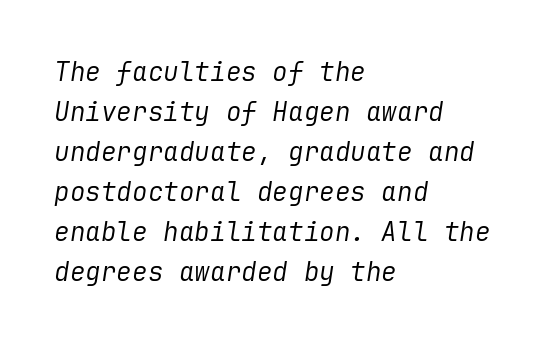
Q: Is the text bold? A: No.
Q: Is the text italic (slanted)? A: Yes, it leans right by about 9 degrees.
Q: Is the text underlined? A: No.
Q: How is the paragraph aligned? A: Left-aligned.
Q: Is the spacing between letters normal or unusually wide? A: Normal.
Q: Is the spacing between lines tight, normal or loose? A: Normal.
